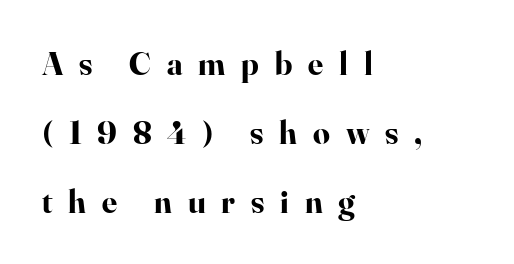
{"serif": "yes", "italic": "no", "bold": "yes", "weight": "bold", "width": "normal", "stroke_contrast": "high", "x_height": "small", "monospaced": "no", "underline": "no", "align": "left", "line_spacing": "loose", "line_spacing_ratio": 2.09, "letter_spacing": "wide", "letter_spacing_em": 0.48, "glyph_px": 33}
